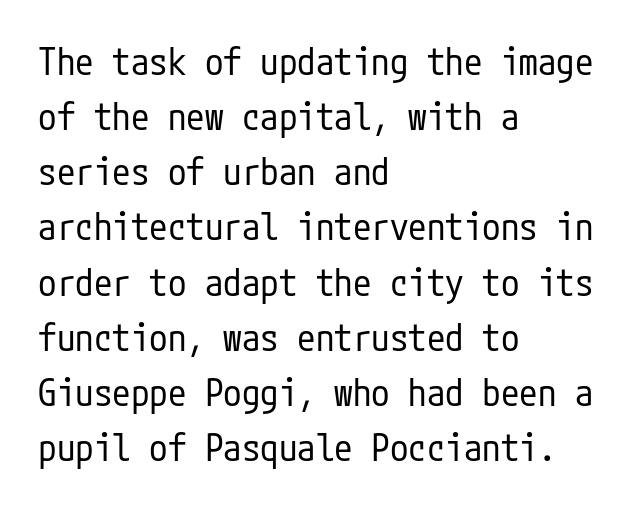
Q: Is the text bold? A: No.
Q: Is the text italic (slanted)? A: No, it is upright.
Q: Is the typeface a serif or a sans-serif typeface? A: Sans-serif.
Q: Is the text underlined? A: No.
Q: How is the paragraph aligned? A: Left-aligned.
Q: Is the spacing between letters normal or unusually wide? A: Normal.
Q: Is the spacing between lines tight, normal or loose? A: Normal.
Q: Width (condensed, normal, or wide)? A: Condensed.
Q: Stroke contrast? A: Low.
Q: x-height? A: Medium.
